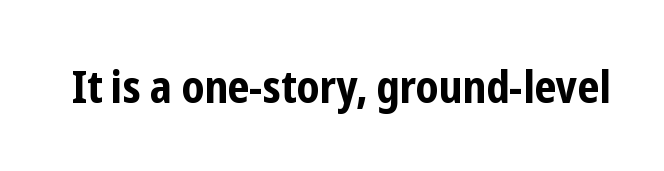
Think of a printed novel: that variable character pitch is what you see here. Quick note: underline off. Are there feet on the stems? There aren't — it's a sans. In terms of letterspacing, this is plain default setting.
